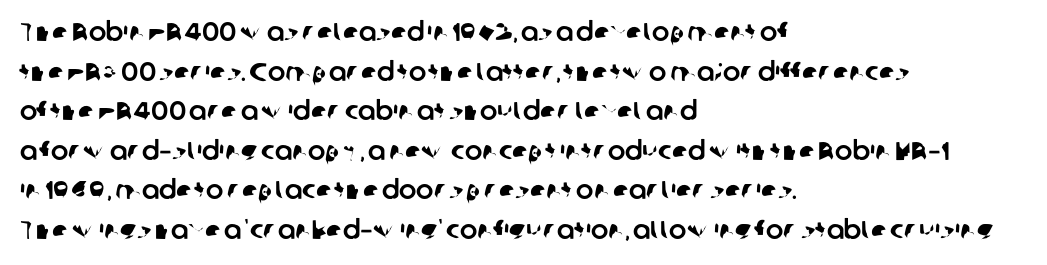
The passage shown is not underscored anywhere. Regarding leading, the lines here are spaced in the standard way. Line starts are locked; line ends wander. No extra tracking has been applied to these lines.
